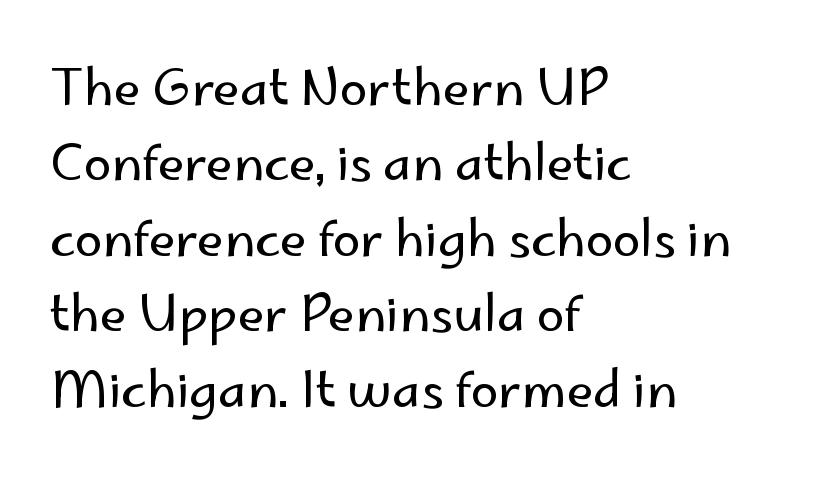
The baseline area is clear. Unlike italic type, these characters show no tilt at all. Serif or sans? Sans — the stroke terminals are bare. Leading matches the norm, producing a regular column. No extra tracking has been applied to these lines. Is the stroke heavy? The answer is a plain regular-or-lighter.
